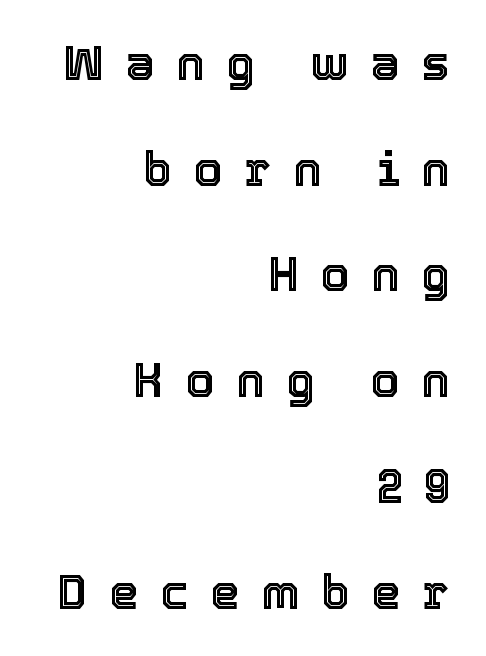
{"italic": "no", "width": "normal", "x_height": "medium", "monospaced": "no", "underline": "no", "align": "right", "line_spacing": "loose", "line_spacing_ratio": 2.25, "letter_spacing": "wide", "letter_spacing_em": 0.46, "glyph_px": 47}
